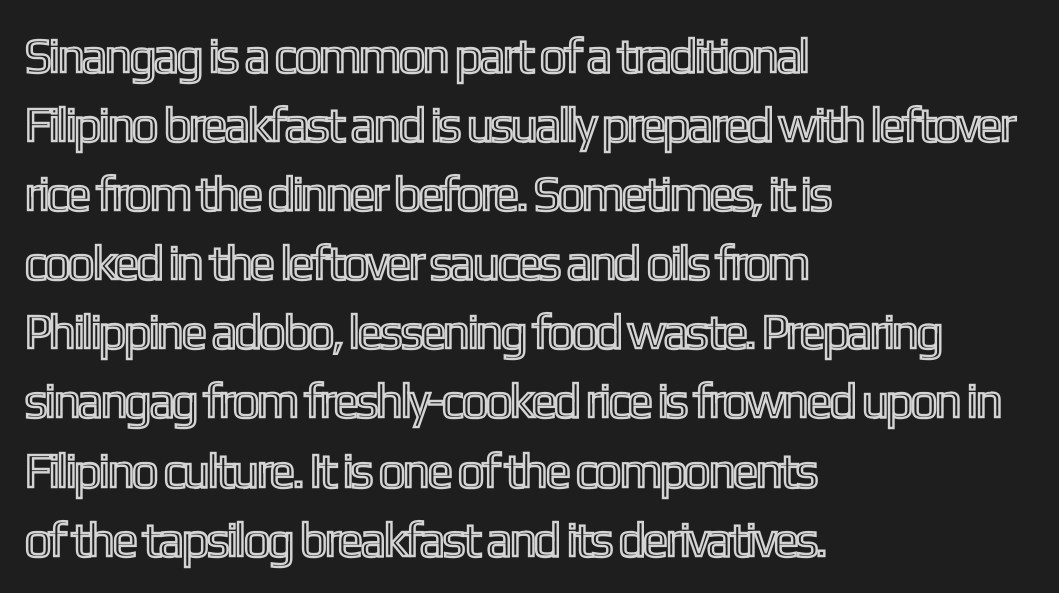
Each new line begins a customary step beneath the previous one. Words float on clear page, feet unadorned. The face used here is rendered with its standard letterfit. When letters stand straight like this, we call the style roman or upright.
